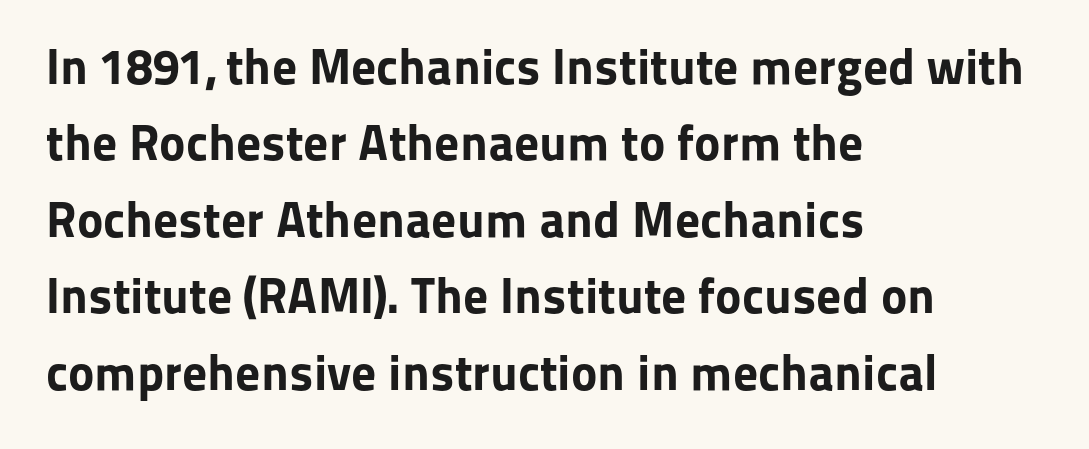
{"serif": "no", "italic": "no", "bold": "yes", "weight": "bold", "width": "normal", "stroke_contrast": "low", "x_height": "medium", "monospaced": "no", "underline": "no", "align": "left", "line_spacing": "normal", "line_spacing_ratio": 1.53, "letter_spacing": "normal", "letter_spacing_em": 0.0, "glyph_px": 50}
